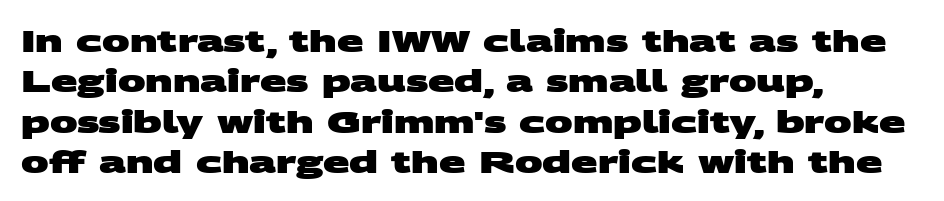
The image shows 31 px heavy, wide sans-serif type; set left-aligned, normal line spacing (1.3x), normal letter spacing, not underlined; medium stroke contrast and a large x-height.
